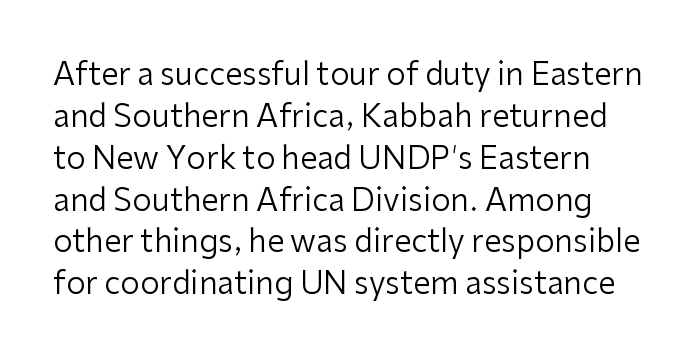
Q: Is the text bold? A: No.
Q: Is the text italic (slanted)? A: No, it is upright.
Q: Is the typeface a serif or a sans-serif typeface? A: Sans-serif.
Q: Is the text underlined? A: No.
Q: Is the spacing between letters normal or unusually wide? A: Normal.
Q: Is the spacing between lines tight, normal or loose? A: Normal.
Q: Width (condensed, normal, or wide)? A: Normal.
Q: Stroke contrast? A: Low.
Q: x-height? A: Medium.
Q: Monospaced? A: No.
